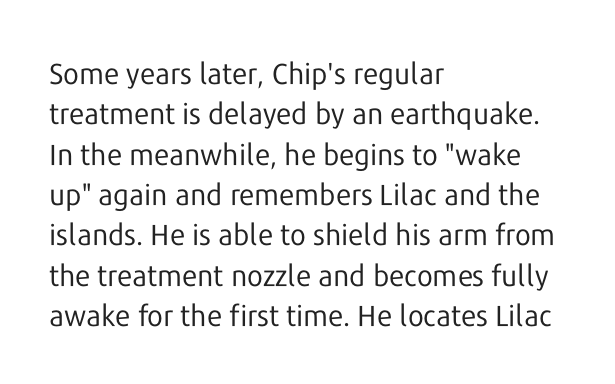
Q: Is the text bold? A: No.
Q: Is the text italic (slanted)? A: No, it is upright.
Q: Is the typeface a serif or a sans-serif typeface? A: Sans-serif.
Q: Is the text underlined? A: No.
Q: How is the paragraph aligned? A: Left-aligned.
Q: Is the spacing between letters normal or unusually wide? A: Normal.
Q: Is the spacing between lines tight, normal or loose? A: Normal.
Q: Width (condensed, normal, or wide)? A: Normal.
Q: Stroke contrast? A: Low.
Q: x-height? A: Medium.
Q: Monospaced? A: No.
